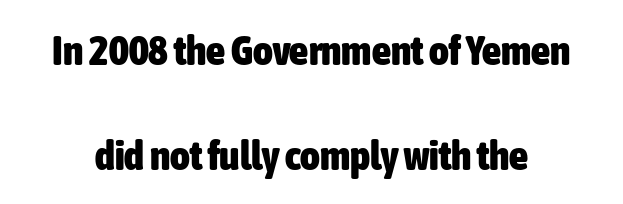
If you drew a line through each stem, it would be perfectly vertical. The string is rendered with underlining switched off. Words appear dense and cohesive because spacing is normal. Does the leading feel generous? Absolutely, it's lavish.
